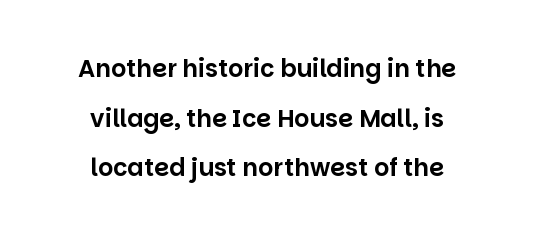
{"italic": "no", "underline": "no", "align": "center", "line_spacing": "loose", "line_spacing_ratio": 2.07, "letter_spacing": "normal", "letter_spacing_em": 0.0, "glyph_px": 24}
